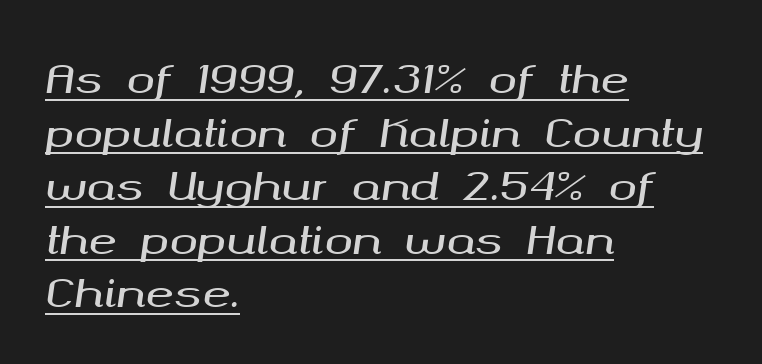
The image shows 38 px wide type, italic (leaning right); set left-aligned, normal line spacing (1.41x), normal letter spacing, underlined; medium stroke contrast and a medium x-height.
